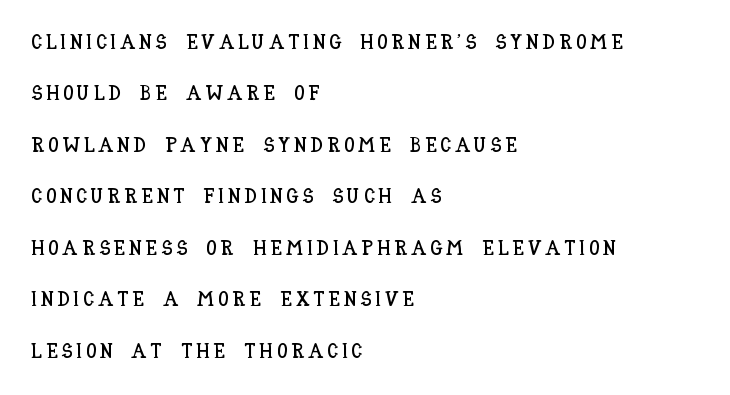
Q: Is the text italic (slanted)? A: No, it is upright.
Q: Is the text underlined? A: No.
Q: How is the paragraph aligned? A: Left-aligned.
Q: Is the spacing between lines tight, normal or loose? A: Loose.
